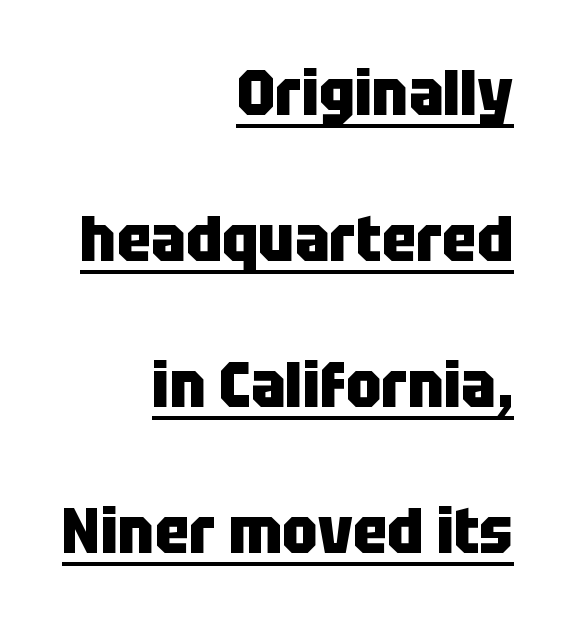
Q: Is the text bold? A: Yes.
Q: Is the text italic (slanted)? A: No, it is upright.
Q: Is the typeface a serif or a sans-serif typeface? A: Sans-serif.
Q: Is the text underlined? A: Yes.
Q: How is the paragraph aligned? A: Right-aligned.
Q: Is the spacing between letters normal or unusually wide? A: Normal.
Q: Is the spacing between lines tight, normal or loose? A: Loose.
Q: Width (condensed, normal, or wide)? A: Condensed.
Q: Stroke contrast? A: Low.
Q: x-height? A: Large.
Q: Monospaced? A: No.
